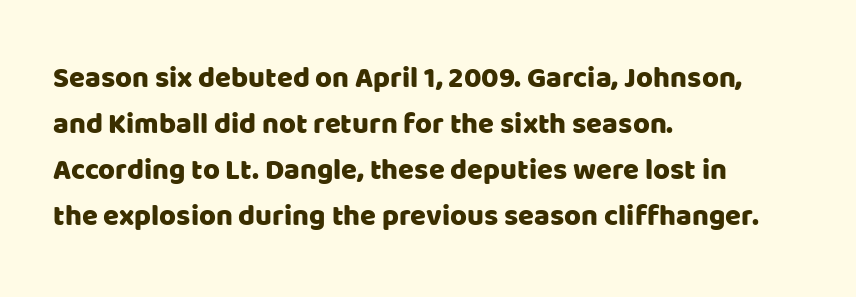
{"serif": "no", "italic": "no", "width": "normal", "stroke_contrast": "low", "x_height": "large", "monospaced": "no", "underline": "no", "align": "left", "line_spacing": "normal", "line_spacing_ratio": 1.59, "letter_spacing": "normal", "letter_spacing_em": 0.0, "glyph_px": 29}
